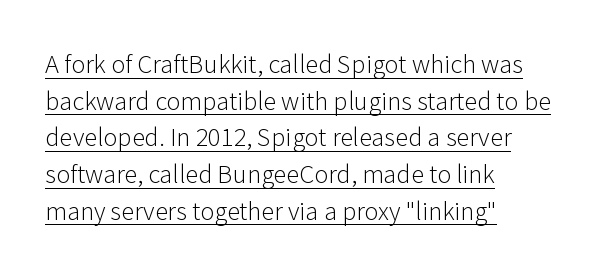
The image shows 24 px text type, upright; set left-aligned, normal line spacing (1.53x), normal letter spacing, underlined.
